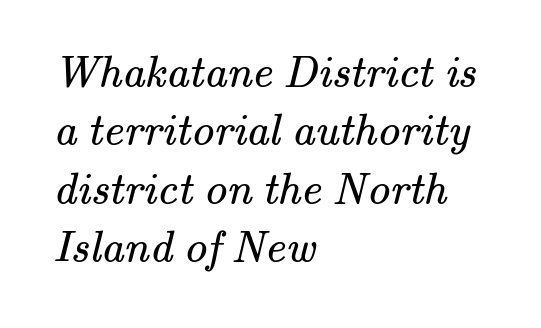
Q: Is the text bold? A: No.
Q: Is the typeface a serif or a sans-serif typeface? A: Serif.
Q: Is the text underlined? A: No.
Q: How is the paragraph aligned? A: Left-aligned.
Q: Is the spacing between letters normal or unusually wide? A: Normal.
Q: Is the spacing between lines tight, normal or loose? A: Normal.
Q: Width (condensed, normal, or wide)? A: Normal.
Q: Stroke contrast? A: Medium.
Q: x-height? A: Small.
Q: Monospaced? A: No.
